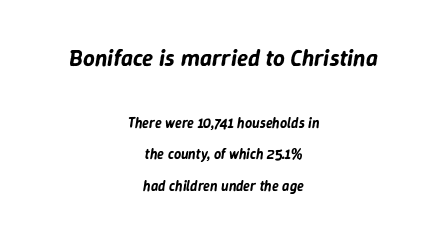
The image shows 23 px text type, italic (leaning right); set centered, loose line spacing (2.27x), normal letter spacing, not underlined; the first (top) block is 1.64x larger.
